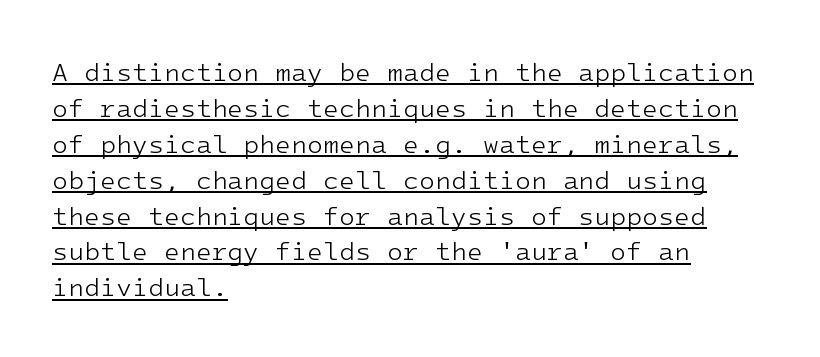
Caption: standard tracking, unaltered. Horizontal alignment here is leftward, the default for most running prose. Do the letters lean? They stand straight. The space between consecutive lines is moderate. The words here are underlined. The face looks like a standard text weight, possibly lighter.
